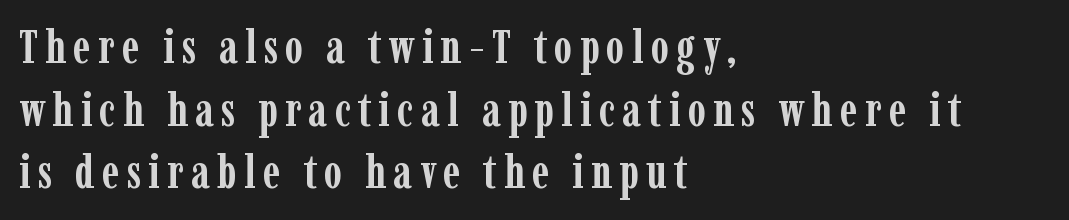
The image shows 46 px semibold, condensed serif type, upright; set left-aligned, normal line spacing (1.36x), not underlined; low stroke contrast and a medium x-height.
